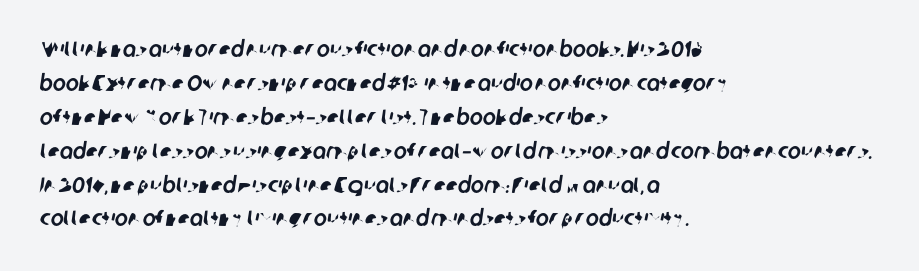
{"underline": "no", "align": "left", "line_spacing": "normal", "line_spacing_ratio": 1.54, "letter_spacing": "normal", "letter_spacing_em": 0.0, "glyph_px": 22}
